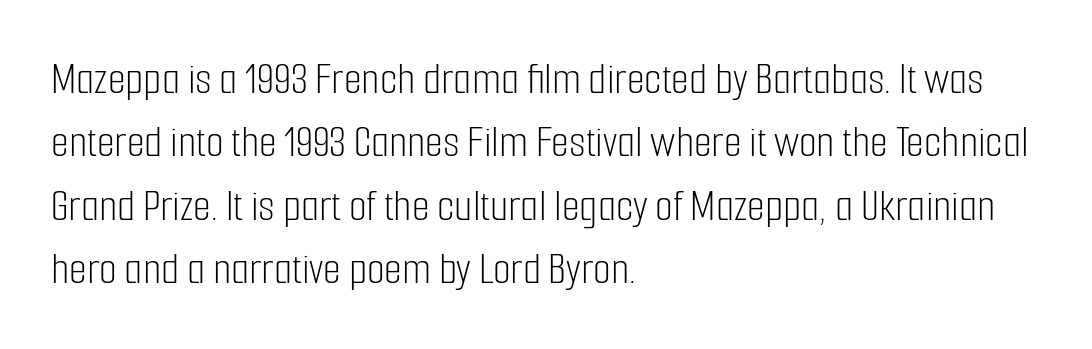
The line texture is even and compact thanks to regular tracking. The typeface has the unassuming heft of standard copy or less. This sample uses a sans-serif face. This is the regular roman posture of the typeface.
